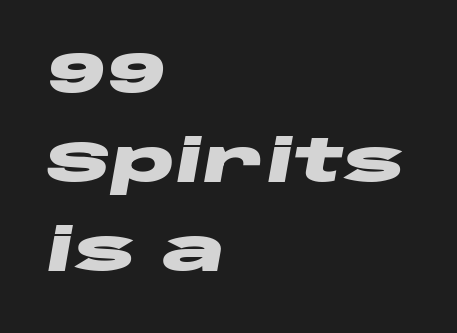
{"italic": "yes", "lean": "right", "slant_degrees": 10, "bold": "yes", "weight": "heavy", "width": "wide", "stroke_contrast": "low", "x_height": "large", "monospaced": "no", "underline": "no", "align": "left", "line_spacing": "normal", "line_spacing_ratio": 1.51, "letter_spacing": "normal", "letter_spacing_em": 0.0, "glyph_px": 59}
